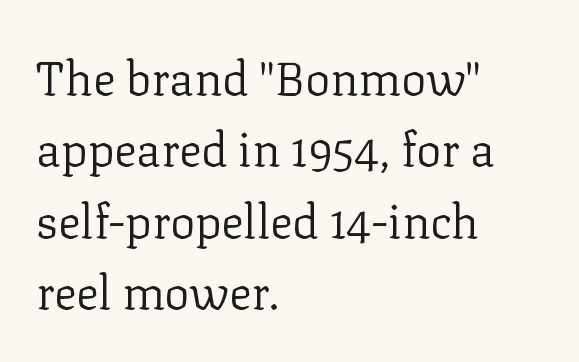
Q: Is the text bold? A: No.
Q: Is the text italic (slanted)? A: No, it is upright.
Q: Is the typeface a serif or a sans-serif typeface? A: Serif.
Q: Is the text underlined? A: No.
Q: How is the paragraph aligned? A: Left-aligned.
Q: Is the spacing between letters normal or unusually wide? A: Normal.
Q: Is the spacing between lines tight, normal or loose? A: Normal.
Q: Width (condensed, normal, or wide)? A: Normal.
Q: Stroke contrast? A: Low.
Q: x-height? A: Medium.
Q: Monospaced? A: No.
